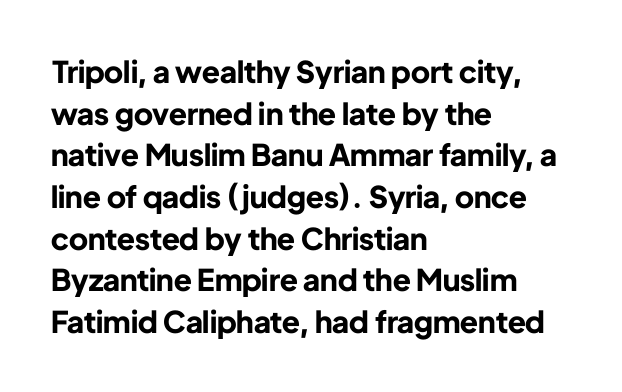
{"serif": "no", "italic": "no", "bold": "yes", "weight": "bold", "width": "normal", "stroke_contrast": "low", "x_height": "medium", "monospaced": "no", "underline": "no", "align": "left", "line_spacing": "normal", "line_spacing_ratio": 1.39, "letter_spacing": "normal", "letter_spacing_em": 0.0, "glyph_px": 30}
